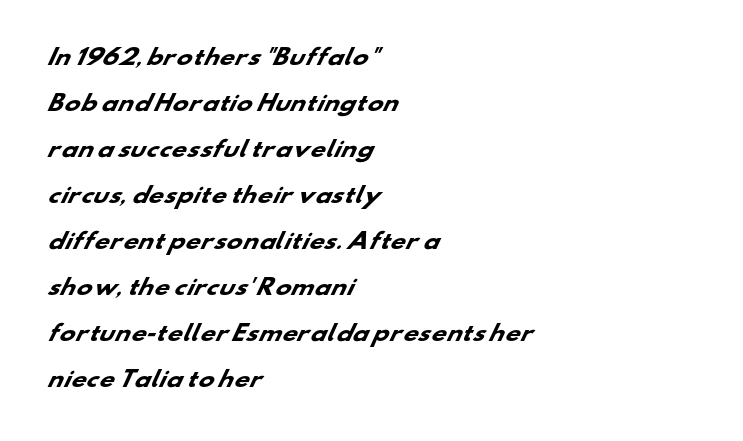
{"bold": "yes", "underline": "no", "align": "left", "line_spacing": "loose", "line_spacing_ratio": 2.19, "letter_spacing": "normal", "letter_spacing_em": 0.0, "glyph_px": 21}
